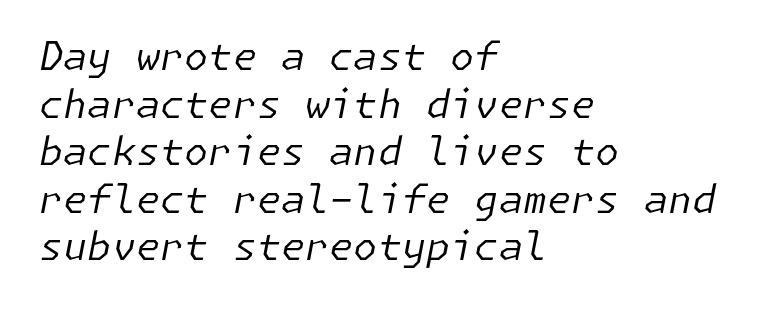
Q: Is the text bold? A: No.
Q: Is the text italic (slanted)? A: Yes, it leans right by about 11 degrees.
Q: Is the text underlined? A: No.
Q: How is the paragraph aligned? A: Left-aligned.
Q: Is the spacing between letters normal or unusually wide? A: Normal.
Q: Width (condensed, normal, or wide)? A: Normal.
Q: Stroke contrast? A: Low.
Q: x-height? A: Medium.
